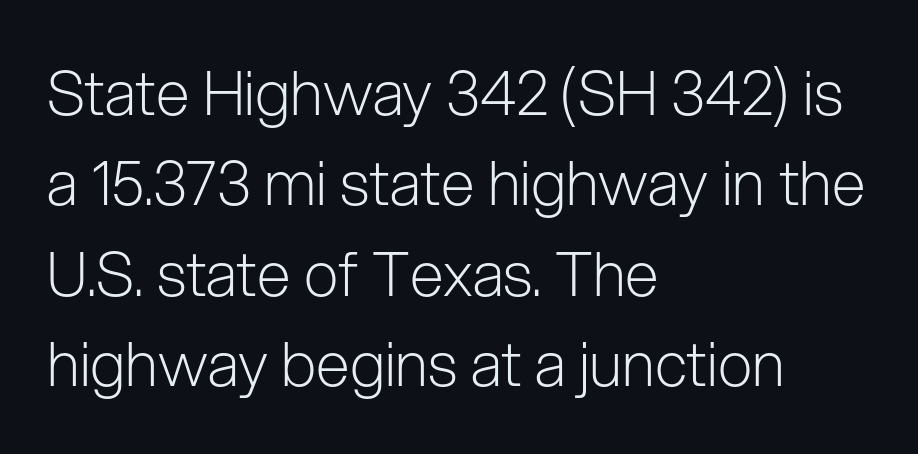
Q: Is the text bold? A: No.
Q: Is the text italic (slanted)? A: No, it is upright.
Q: Is the typeface a serif or a sans-serif typeface? A: Sans-serif.
Q: Is the text underlined? A: No.
Q: How is the paragraph aligned? A: Left-aligned.
Q: Is the spacing between letters normal or unusually wide? A: Normal.
Q: Is the spacing between lines tight, normal or loose? A: Normal.
Q: Width (condensed, normal, or wide)? A: Normal.
Q: Stroke contrast? A: Low.
Q: x-height? A: Medium.
Q: Monospaced? A: No.
